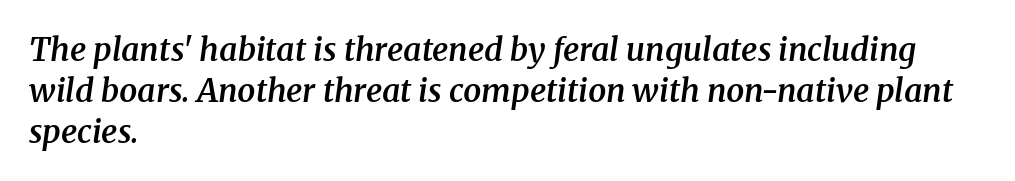
Q: Is the text bold? A: Semi-bold.
Q: Is the text italic (slanted)? A: Yes, it leans right by about 8 degrees.
Q: Is the typeface a serif or a sans-serif typeface? A: Serif.
Q: Is the text underlined? A: No.
Q: How is the paragraph aligned? A: Left-aligned.
Q: Is the spacing between letters normal or unusually wide? A: Normal.
Q: Is the spacing between lines tight, normal or loose? A: Normal.
Q: Width (condensed, normal, or wide)? A: Normal.
Q: Stroke contrast? A: Medium.
Q: x-height? A: Medium.
Q: Monospaced? A: No.
